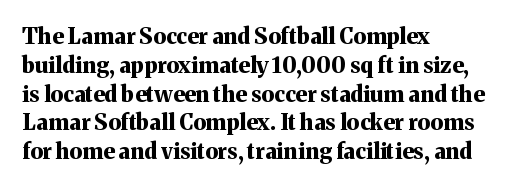
Q: Is the text bold? A: Yes.
Q: Is the text italic (slanted)? A: No, it is upright.
Q: Is the text underlined? A: No.
Q: How is the paragraph aligned? A: Left-aligned.
Q: Is the spacing between letters normal or unusually wide? A: Normal.
Q: Is the spacing between lines tight, normal or loose? A: Normal.
